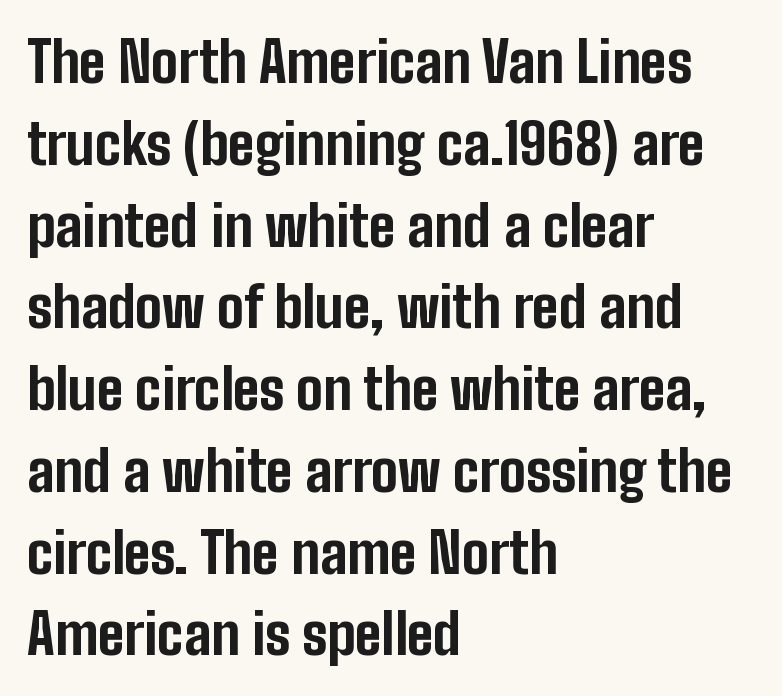
{"serif": "no", "italic": "no", "bold": "yes", "weight": "bold", "width": "condensed", "stroke_contrast": "low", "x_height": "medium", "monospaced": "no", "underline": "no", "align": "left", "line_spacing": "normal", "line_spacing_ratio": 1.46, "letter_spacing": "normal", "letter_spacing_em": 0.0, "glyph_px": 56}
